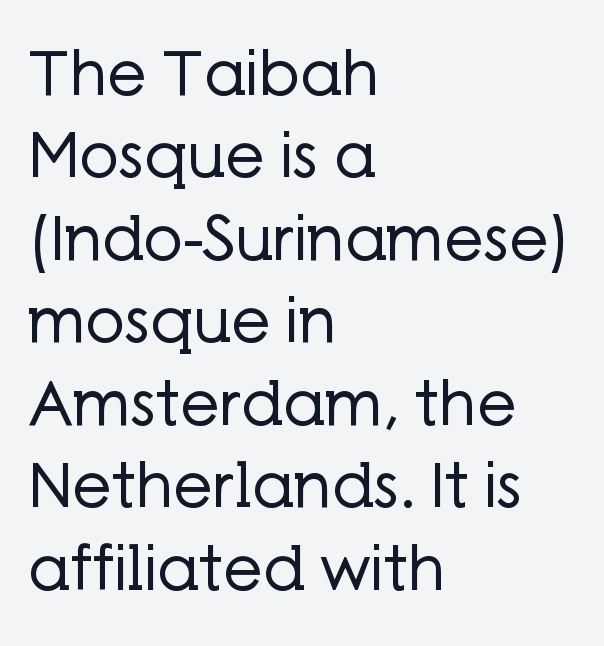
Q: Is the text bold? A: No.
Q: Is the text italic (slanted)? A: No, it is upright.
Q: Is the typeface a serif or a sans-serif typeface? A: Sans-serif.
Q: Is the text underlined? A: No.
Q: How is the paragraph aligned? A: Left-aligned.
Q: Is the spacing between letters normal or unusually wide? A: Normal.
Q: Is the spacing between lines tight, normal or loose? A: Normal.
Q: Width (condensed, normal, or wide)? A: Normal.
Q: Stroke contrast? A: Low.
Q: x-height? A: Medium.
Q: Monospaced? A: No.
